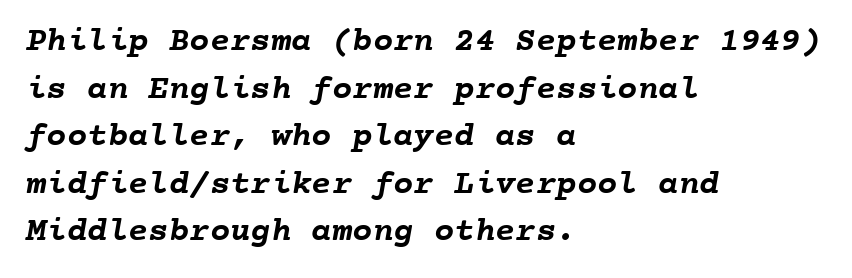
Q: Is the text bold? A: Yes.
Q: Is the text underlined? A: No.
Q: How is the paragraph aligned? A: Left-aligned.
Q: Is the spacing between letters normal or unusually wide? A: Normal.
Q: Is the spacing between lines tight, normal or loose? A: Normal.
Q: Width (condensed, normal, or wide)? A: Normal.
Q: Stroke contrast? A: Low.
Q: x-height? A: Medium.
Q: Monospaced? A: Yes.
